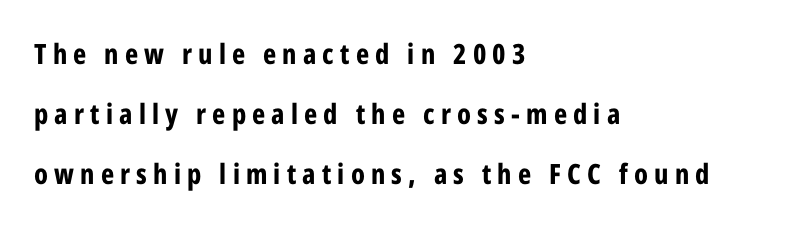
{"serif": "no", "italic": "no", "bold": "yes", "weight": "bold", "width": "condensed", "stroke_contrast": "low", "x_height": "medium", "monospaced": "no", "underline": "no", "align": "left", "line_spacing": "loose", "line_spacing_ratio": 2.14, "letter_spacing": "wide", "letter_spacing_em": 0.22, "glyph_px": 28}
